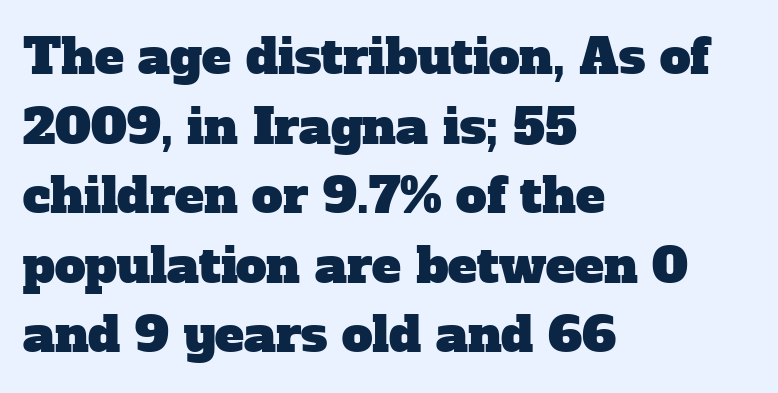
Q: Is the typeface a serif or a sans-serif typeface? A: Serif.
Q: Is the text underlined? A: No.
Q: How is the paragraph aligned? A: Left-aligned.
Q: Is the spacing between letters normal or unusually wide? A: Normal.
Q: Is the spacing between lines tight, normal or loose? A: Normal.
Q: Width (condensed, normal, or wide)? A: Normal.
Q: Stroke contrast? A: Low.
Q: x-height? A: Medium.
Q: Monospaced? A: No.
